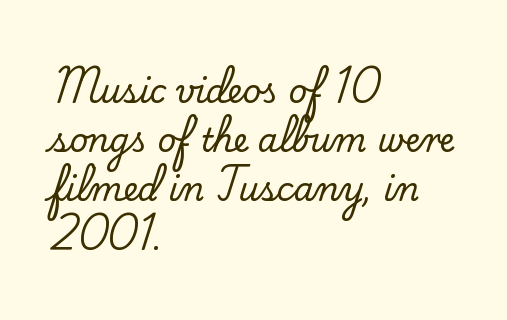
The image shows 32 px serif type; set left-aligned, normal line spacing (1.53x), normal letter spacing, not underlined; low stroke contrast and a small x-height.
